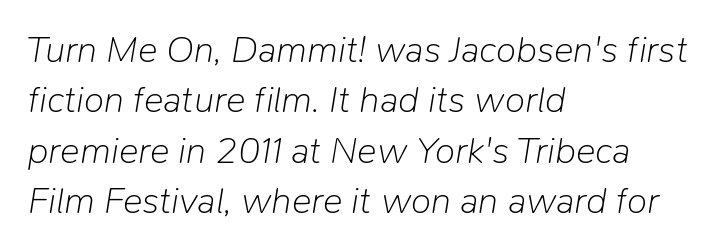
The image shows 37 px light type, italic (leaning right); set left-aligned, normal line spacing (1.36x), normal letter spacing, not underlined; low stroke contrast and a medium x-height.
